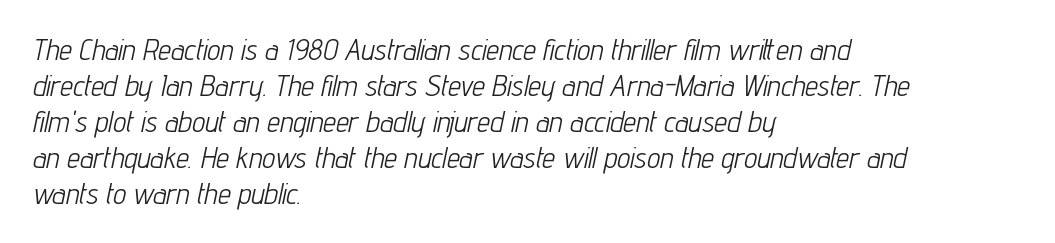
The rendering anchors every line to the left-hand side. A typesetter would call this proportional, since set widths differ per character. The glyphs are unaccompanied by any horizontal stroke below them. The passage shown has conventional tracking throughout. Summary of weight: not heavy and not bold.
